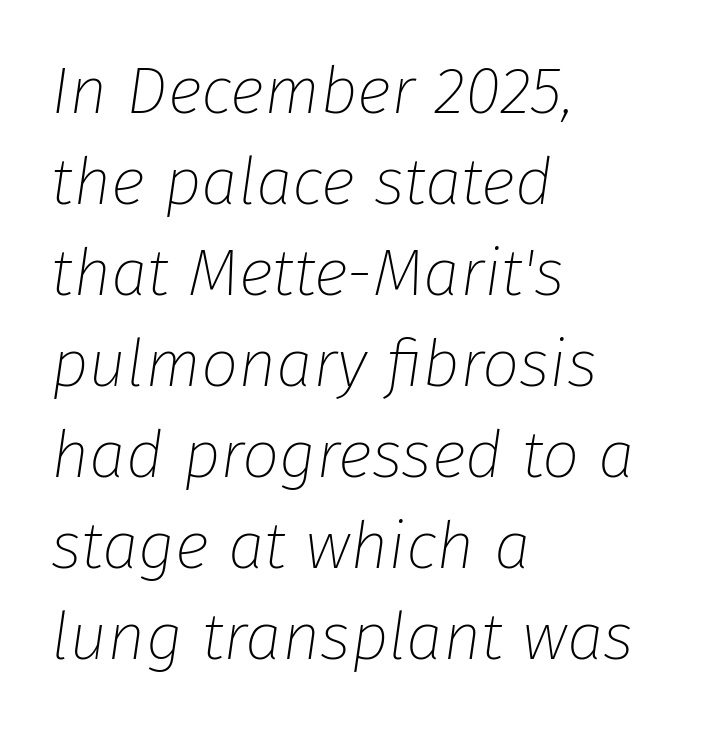
The image shows 66 px thin type, italic (leaning right); set left-aligned, normal line spacing (1.38x), normal letter spacing, not underlined; low stroke contrast and a medium x-height.
